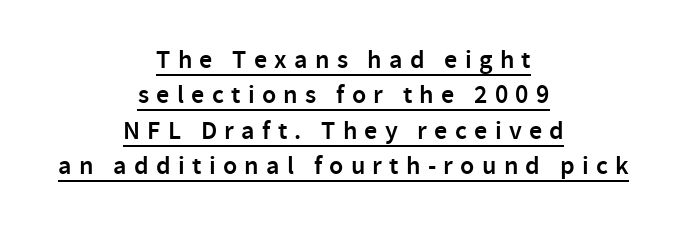
{"italic": "no", "bold": "semi", "underline": "yes", "align": "center", "line_spacing": "normal", "line_spacing_ratio": 1.36, "letter_spacing": "wide", "letter_spacing_em": 0.28, "glyph_px": 26}
